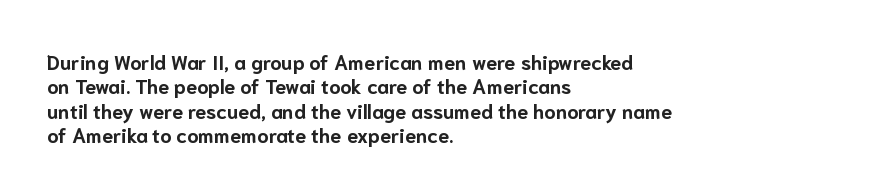
In terms of weight, the rendering is a true, heavy bold. In CSS terms this would be text-align: left. This rendering leaves character spacing at its baseline value. Honestly, there is no underline to notice here at all. The typography opts for an upright posture over an oblique one.
